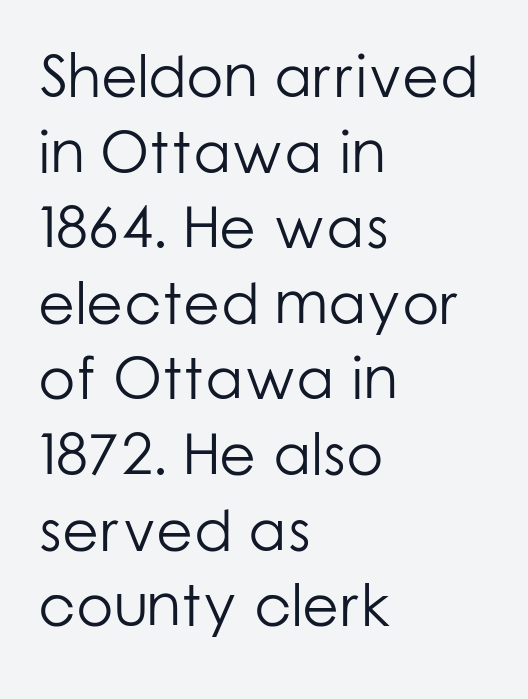
Q: Is the text bold? A: No.
Q: Is the text italic (slanted)? A: No, it is upright.
Q: Is the typeface a serif or a sans-serif typeface? A: Sans-serif.
Q: Is the text underlined? A: No.
Q: How is the paragraph aligned? A: Left-aligned.
Q: Is the spacing between letters normal or unusually wide? A: Normal.
Q: Is the spacing between lines tight, normal or loose? A: Normal.
Q: Width (condensed, normal, or wide)? A: Normal.
Q: Stroke contrast? A: Low.
Q: x-height? A: Medium.
Q: Monospaced? A: No.
